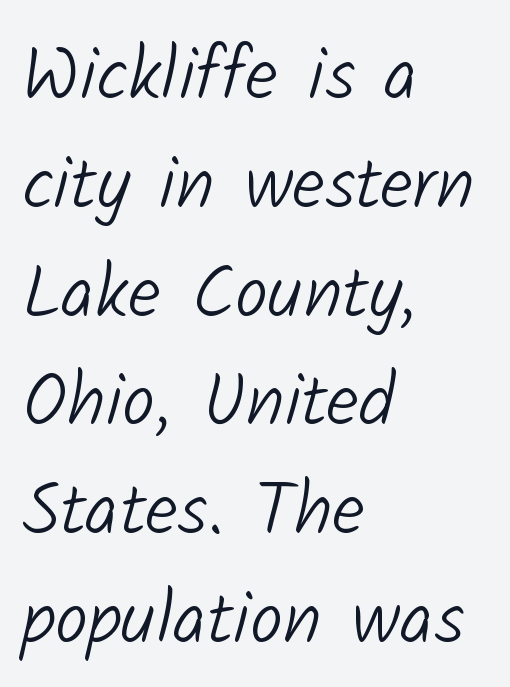
The image shows 74 px light sans-serif type; set left-aligned, normal line spacing (1.47x), normal letter spacing, not underlined; low stroke contrast and a medium x-height.
